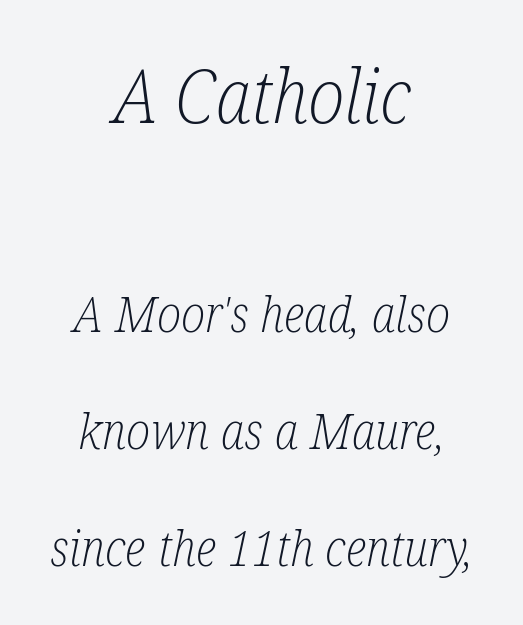
Q: Is the text bold? A: No.
Q: Is the text italic (slanted)? A: Yes, it leans right by about 12 degrees.
Q: Is the typeface a serif or a sans-serif typeface? A: Serif.
Q: Is the text underlined? A: No.
Q: How is the paragraph aligned? A: Centered.
Q: Is the spacing between letters normal or unusually wide? A: Normal.
Q: Is the spacing between lines tight, normal or loose? A: Loose.
Q: Which block of text is set in a larger size, the first (top) or the second (bottom)? A: The first (top) one.
Q: Width (condensed, normal, or wide)? A: Condensed.
Q: Stroke contrast? A: Low.
Q: x-height? A: Medium.
Q: Monospaced? A: No.
